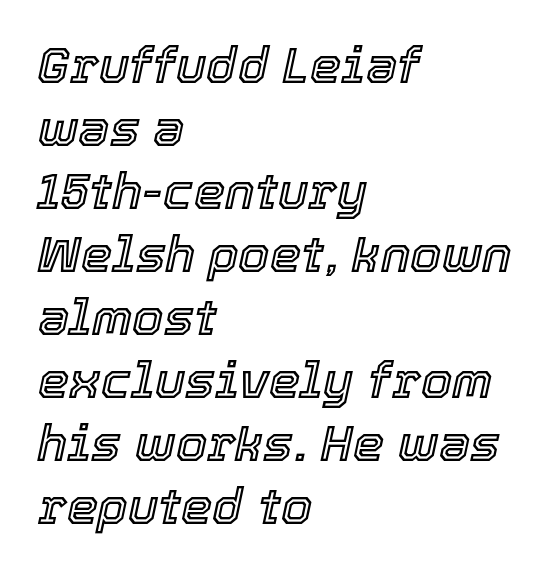
The image shows 50 px text type, italic (leaning right); set left-aligned, normal line spacing (1.26x), normal letter spacing, not underlined; a medium x-height.
